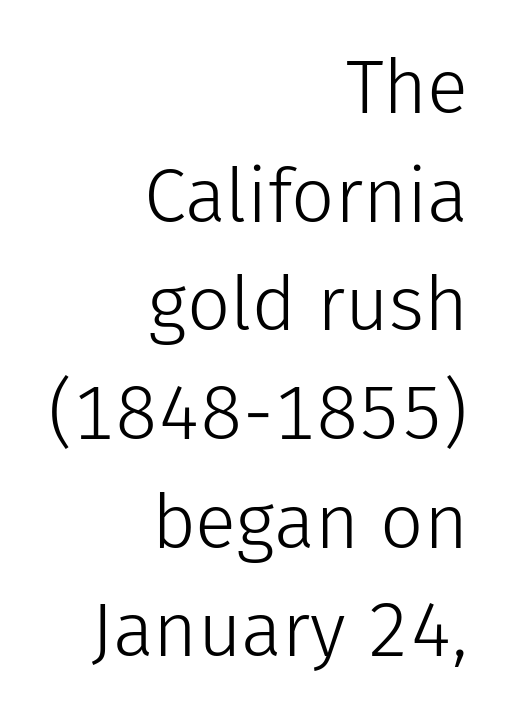
Q: Is the text bold? A: No.
Q: Is the text italic (slanted)? A: No, it is upright.
Q: Is the typeface a serif or a sans-serif typeface? A: Sans-serif.
Q: Is the text underlined? A: No.
Q: How is the paragraph aligned? A: Right-aligned.
Q: Is the spacing between letters normal or unusually wide? A: Normal.
Q: Is the spacing between lines tight, normal or loose? A: Normal.
Q: Width (condensed, normal, or wide)? A: Normal.
Q: Stroke contrast? A: Low.
Q: x-height? A: Medium.
Q: Monospaced? A: No.
